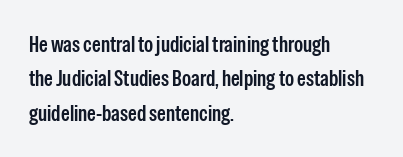
{"italic": "no", "underline": "no", "align": "left", "line_spacing": "normal", "line_spacing_ratio": 1.56, "letter_spacing": "normal", "letter_spacing_em": 0.0, "glyph_px": 22}
